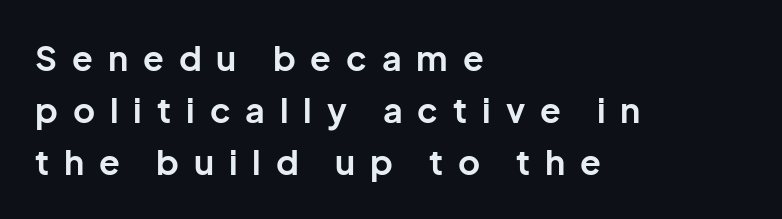
Q: Is the text bold? A: Yes.
Q: Is the text italic (slanted)? A: No, it is upright.
Q: Is the typeface a serif or a sans-serif typeface? A: Sans-serif.
Q: Is the text underlined? A: No.
Q: How is the paragraph aligned? A: Left-aligned.
Q: Is the spacing between letters normal or unusually wide? A: Unusually wide.
Q: Is the spacing between lines tight, normal or loose? A: Normal.
Q: Width (condensed, normal, or wide)? A: Normal.
Q: Stroke contrast? A: Low.
Q: x-height? A: Medium.
Q: Monospaced? A: No.
